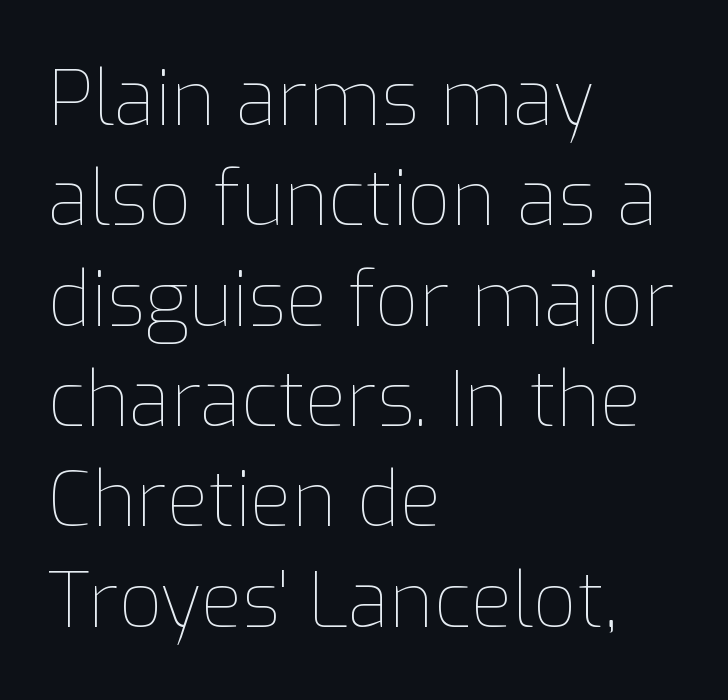
Tracking value appears to be zero — textbook default spacing. Is the type heavy? It reads as light-to-regular instead. The gap between lines stays unmarked. Notice how the passage keeps a crisp vertical edge on the left only.
